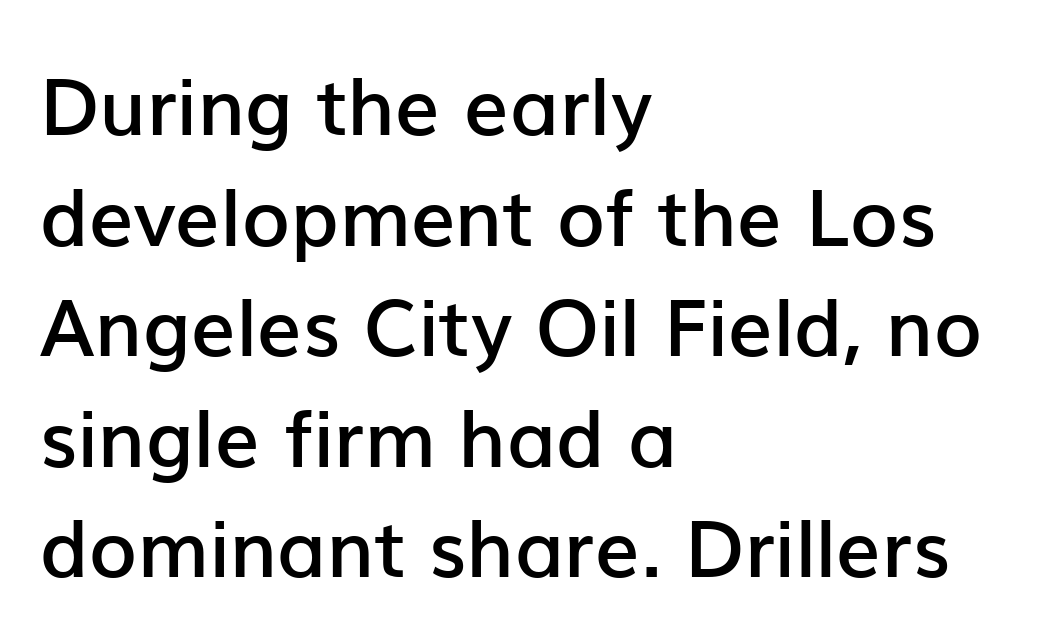
This sample uses an upright cut, with every glyph sitting square on the baseline. Typographically, this falls in the sans-serif category. The foot of each line stays bare and open. The ragged edge is on the right, which tells us the setting is flush left. Spacing verdict: proportional, widths tailored to each character. You could call the tracking neutral — neither tight nor loose.
